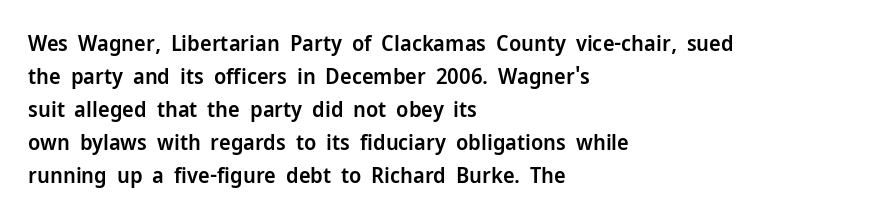
The image shows 22 px text type, upright; set left-aligned, normal line spacing (1.5x), normal letter spacing, not underlined.
